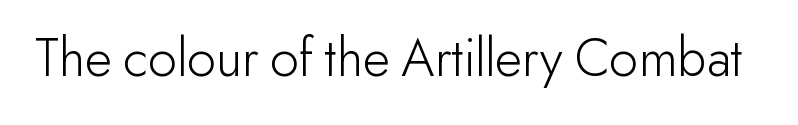
Bold? No — there's no thickening of the strokes. Glance below the letters and you will spot only blank space. In terms of posture, this sample is upright. What stands out about the letter spacing? Nothing — it is the standard amount. The characters display no serif detailing; their extremities are plain. A typesetter would call this proportional, since set widths differ per character.
